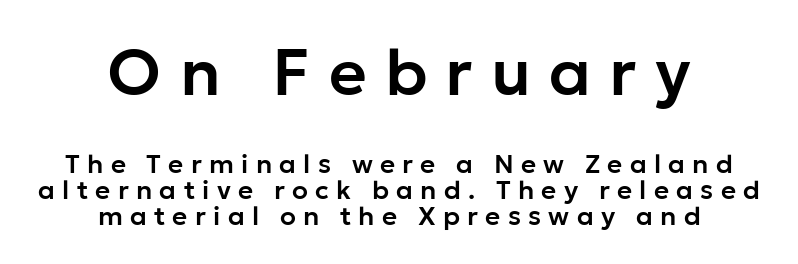
The image shows 65 px sans-serif type, upright; set centered, tight line spacing (0.99x), unusually wide letter spacing (+0.28 em), not underlined; the first (top) block is 2.5x larger; low stroke contrast and a medium x-height.
